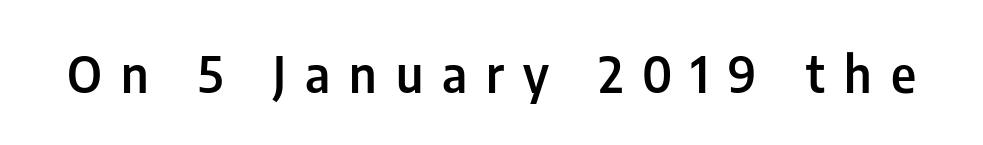
Q: Is the text bold? A: Semi-bold.
Q: Is the text italic (slanted)? A: No, it is upright.
Q: Is the typeface a serif or a sans-serif typeface? A: Sans-serif.
Q: Is the text underlined? A: No.
Q: Is the spacing between letters normal or unusually wide? A: Unusually wide.
Q: Width (condensed, normal, or wide)? A: Condensed.
Q: Stroke contrast? A: Low.
Q: x-height? A: Medium.
Q: Monospaced? A: No.
